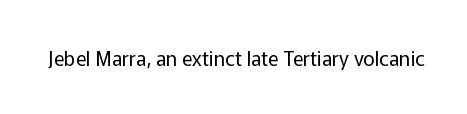
Q: Is the text bold? A: No.
Q: Is the text italic (slanted)? A: No, it is upright.
Q: Is the text underlined? A: No.
Q: Is the spacing between letters normal or unusually wide? A: Normal.
